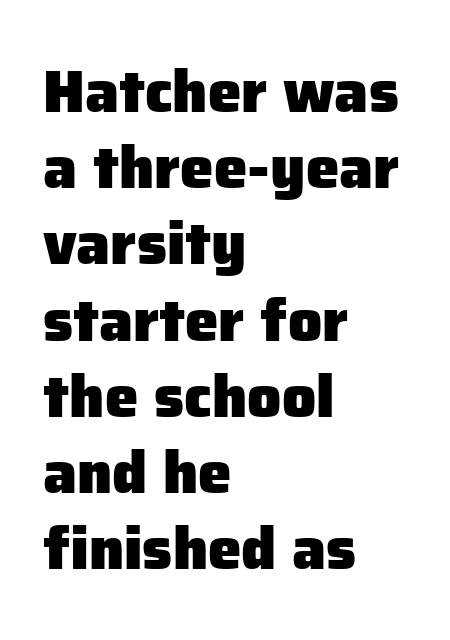
The image shows 60 px heavy sans-serif type, upright; set left-aligned, normal line spacing (1.27x), normal letter spacing, not underlined; low stroke contrast and a medium x-height.
